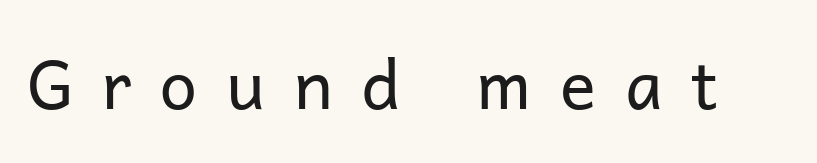
You could only call the tracking loose — the letters float apart. On a weight scale, this lands at 450 or below. The axis of the letterforms is exactly vertical. The string is rendered with underlining switched off. This is sans-serif lettering, the kind often seen on screens and signage.
